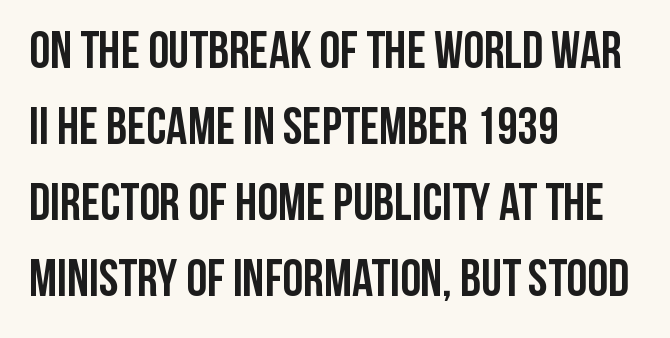
The image shows 52 px semibold, condensed sans-serif type, upright; set left-aligned, normal line spacing (1.46x), normal letter spacing, not underlined; low stroke contrast and a large x-height.
